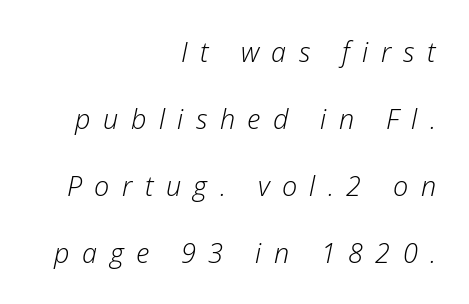
The zone under the glyphs is completely vacant. No heavy texture on the line: the type isn't bold. Characters follow at a spacing far wider than the type designer built in. Compared with typical paragraphs, the rows here are farther apart. An italicized treatment has been applied to the whole sample. The setting favours the right margin, as signatures and pull-quotes sometimes do.
